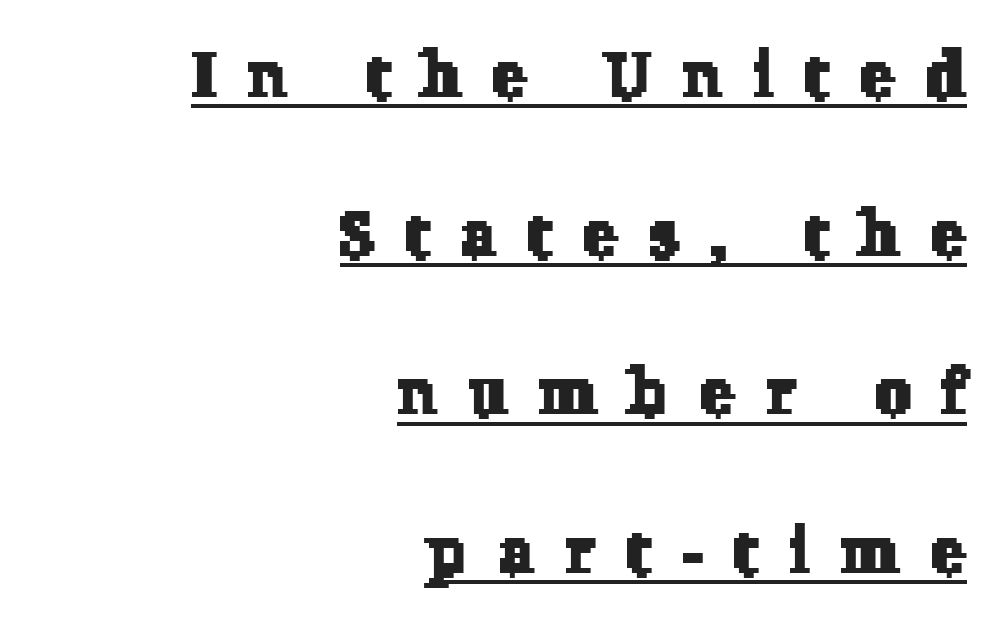
Q: Is the typeface a serif or a sans-serif typeface? A: Serif.
Q: Is the text underlined? A: Yes.
Q: How is the paragraph aligned? A: Right-aligned.
Q: Is the spacing between letters normal or unusually wide? A: Unusually wide.
Q: Is the spacing between lines tight, normal or loose? A: Loose.
Q: Width (condensed, normal, or wide)? A: Normal.
Q: Stroke contrast? A: Low.
Q: x-height? A: Medium.
Q: Monospaced? A: No.
